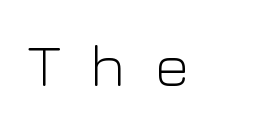
Q: Is the text bold? A: No.
Q: Is the text italic (slanted)? A: No, it is upright.
Q: Is the typeface a serif or a sans-serif typeface? A: Sans-serif.
Q: Is the text underlined? A: No.
Q: Is the spacing between letters normal or unusually wide? A: Unusually wide.
Q: Width (condensed, normal, or wide)? A: Normal.
Q: Stroke contrast? A: Low.
Q: x-height? A: Medium.
Q: Monospaced? A: No.
